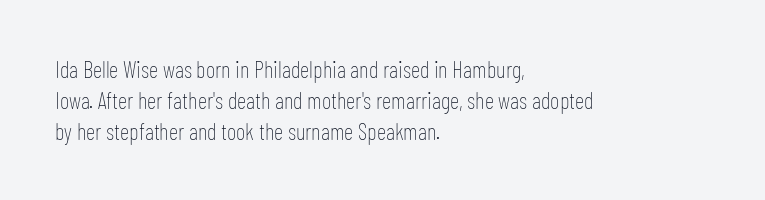
Q: Is the text bold? A: No.
Q: Is the text italic (slanted)? A: No, it is upright.
Q: Is the text underlined? A: No.
Q: How is the paragraph aligned? A: Left-aligned.
Q: Is the spacing between letters normal or unusually wide? A: Normal.
Q: Is the spacing between lines tight, normal or loose? A: Normal.
